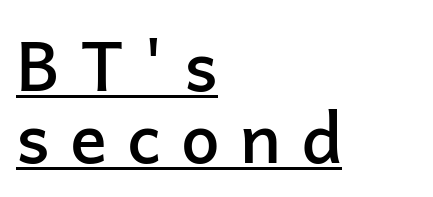
Moderately thickened strokes mark this as semibold type. Each word looks stretched out because of the extra space between its letters. This sample trades vertical openness for compactness between lines. Does a line run under the words? Yes, clearly. Layout note: lines flush left. Unlike a traditional serif, this face leaves its strokes unadorned.
